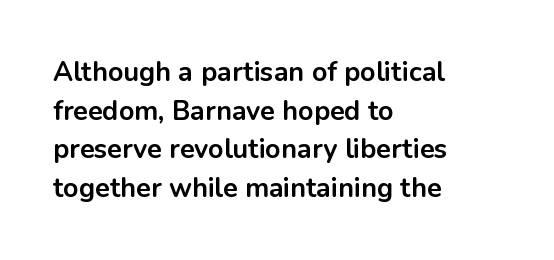
{"italic": "no", "bold": "yes", "underline": "no", "align": "left", "line_spacing": "normal", "line_spacing_ratio": 1.43, "letter_spacing": "normal", "letter_spacing_em": 0.0, "glyph_px": 27}
